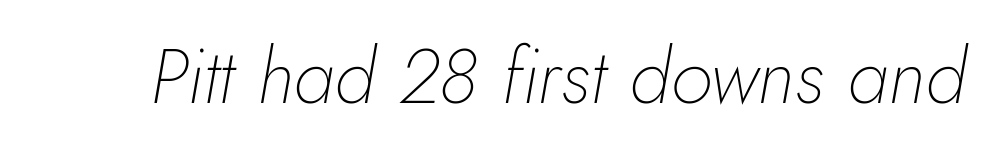
The image shows 77 px thin type, italic (leaning right); set normal letter spacing, not underlined; low stroke contrast and a small x-height.
